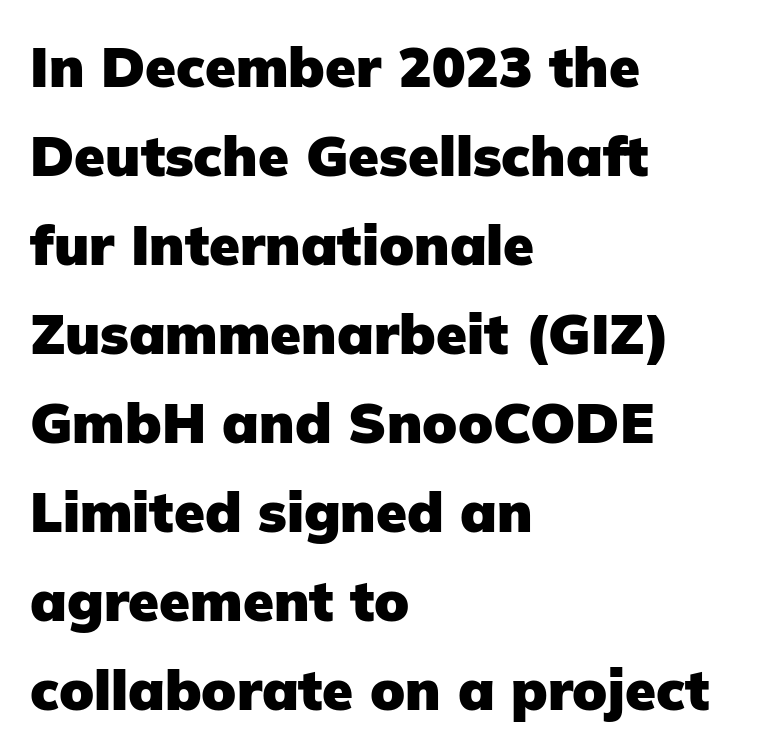
The image shows 56 px heavy sans-serif type, upright; set left-aligned, normal line spacing (1.59x), normal letter spacing, not underlined; low stroke contrast and a medium x-height.
